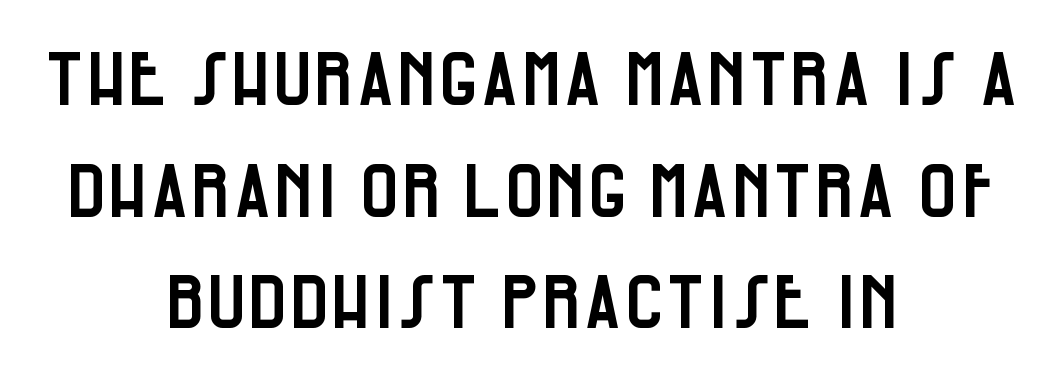
Q: Is the text italic (slanted)? A: No, it is upright.
Q: Is the typeface a serif or a sans-serif typeface? A: Sans-serif.
Q: Is the text underlined? A: No.
Q: How is the paragraph aligned? A: Centered.
Q: Is the spacing between letters normal or unusually wide? A: Normal.
Q: Is the spacing between lines tight, normal or loose? A: Normal.
Q: Width (condensed, normal, or wide)? A: Condensed.
Q: Stroke contrast? A: Low.
Q: x-height? A: Large.
Q: Monospaced? A: No.
